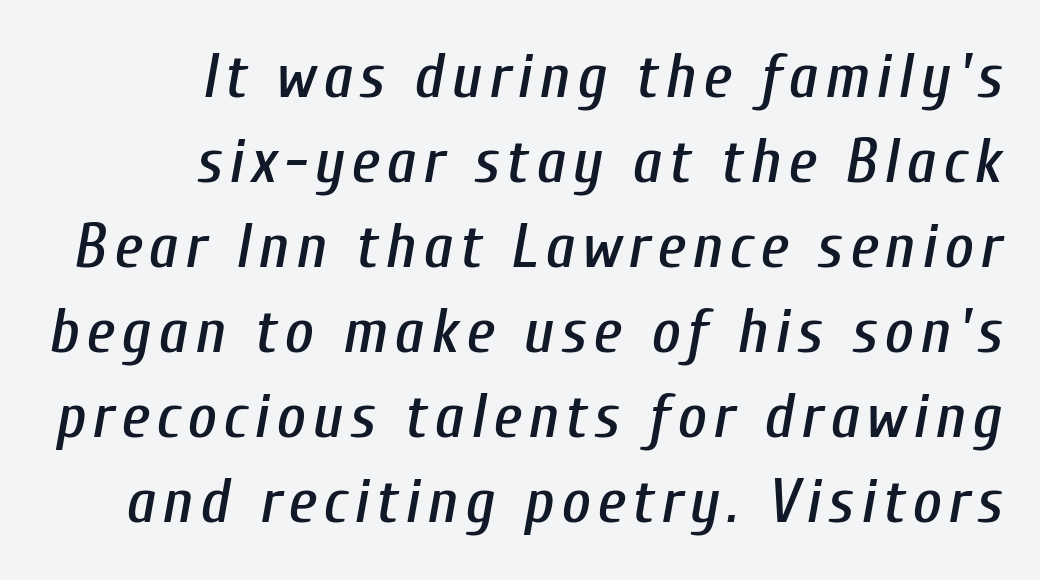
Q: Is the text italic (slanted)? A: Yes, it leans right by about 10 degrees.
Q: Is the text underlined? A: No.
Q: How is the paragraph aligned? A: Right-aligned.
Q: Is the spacing between lines tight, normal or loose? A: Normal.
Q: Width (condensed, normal, or wide)? A: Condensed.
Q: Stroke contrast? A: Low.
Q: x-height? A: Medium.
Q: Monospaced? A: No.
